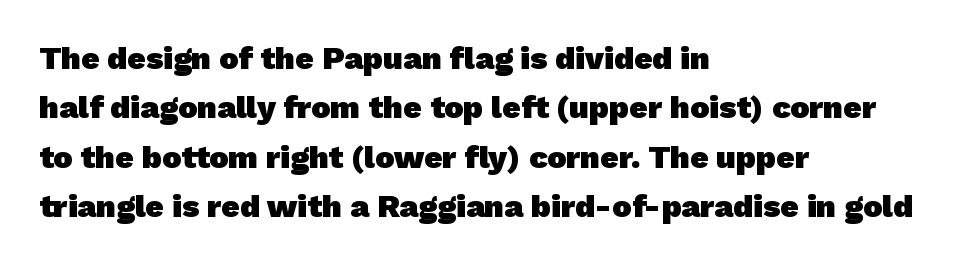
{"serif": "no", "bold": "yes", "weight": "heavy", "width": "normal", "stroke_contrast": "low", "x_height": "medium", "monospaced": "no", "underline": "no", "align": "left", "line_spacing": "normal", "line_spacing_ratio": 1.54, "letter_spacing": "normal", "letter_spacing_em": 0.0, "glyph_px": 32}
